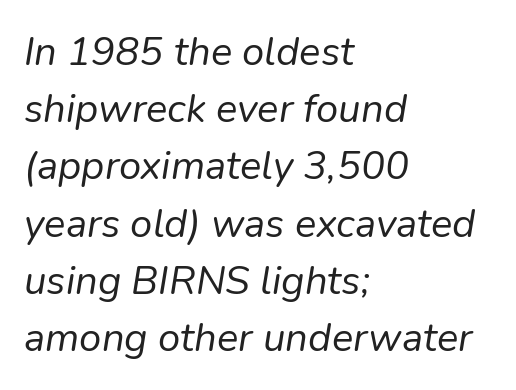
{"italic": "yes", "lean": "right", "slant_degrees": 9, "bold": "no", "weight": "regular", "width": "normal", "stroke_contrast": "low", "x_height": "medium", "monospaced": "no", "underline": "no", "align": "left", "line_spacing": "normal", "line_spacing_ratio": 1.43, "letter_spacing": "normal", "letter_spacing_em": 0.0, "glyph_px": 40}
